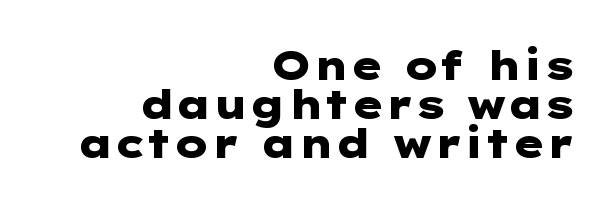
The image shows 40 px heavy, wide sans-serif type, upright; set right-aligned, tight line spacing (0.97x), normal letter spacing, not underlined; low stroke contrast and a medium x-height.
